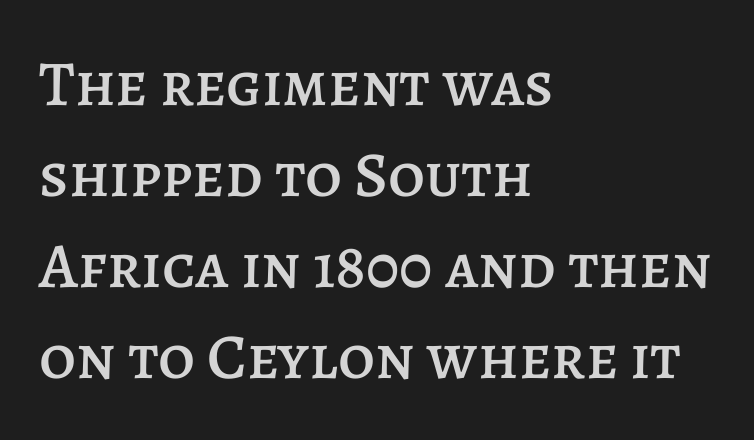
{"italic": "no", "width": "normal", "stroke_contrast": "low", "x_height": "large", "monospaced": "no", "underline": "no", "align": "left", "line_spacing": "normal", "line_spacing_ratio": 1.42, "letter_spacing": "normal", "letter_spacing_em": 0.0, "glyph_px": 64}
